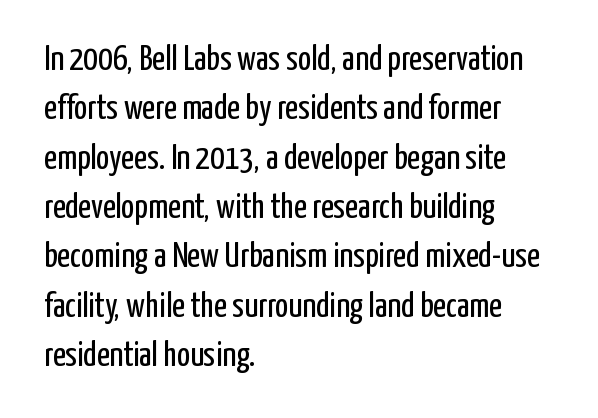
Q: Is the text bold? A: No.
Q: Is the text italic (slanted)? A: No, it is upright.
Q: Is the typeface a serif or a sans-serif typeface? A: Sans-serif.
Q: Is the text underlined? A: No.
Q: How is the paragraph aligned? A: Left-aligned.
Q: Is the spacing between letters normal or unusually wide? A: Normal.
Q: Is the spacing between lines tight, normal or loose? A: Normal.
Q: Width (condensed, normal, or wide)? A: Condensed.
Q: Stroke contrast? A: Low.
Q: x-height? A: Medium.
Q: Monospaced? A: No.
